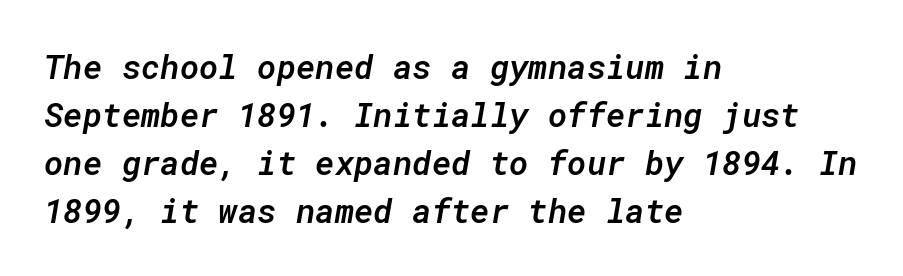
Glance below the letters and you will spot only blank space. These lines sit exactly where default settings would place them. Heft: intermediate — a semibold. All the whitespace from short lines collects on the right.
